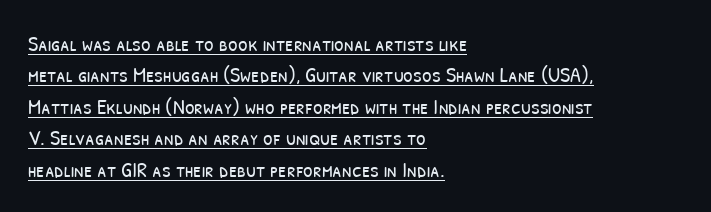
{"bold": "no", "underline": "yes", "align": "left", "line_spacing": "normal", "line_spacing_ratio": 1.43, "letter_spacing": "normal", "letter_spacing_em": 0.0, "glyph_px": 22}
